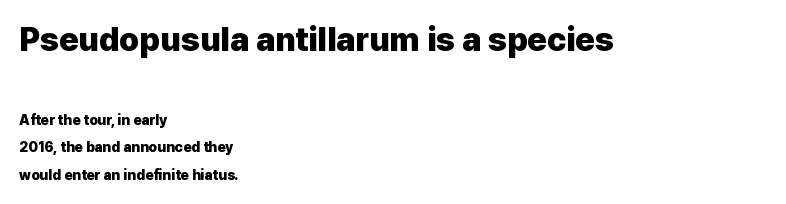
{"serif": "no", "italic": "no", "bold": "yes", "weight": "heavy", "width": "normal", "stroke_contrast": "low", "x_height": "medium", "monospaced": "no", "underline": "no", "align": "left", "line_spacing": "loose", "line_spacing_ratio": 1.98, "letter_spacing": "normal", "letter_spacing_em": 0.0, "larger_block": "first", "size_ratio": 2.36, "glyph_px": 33}
